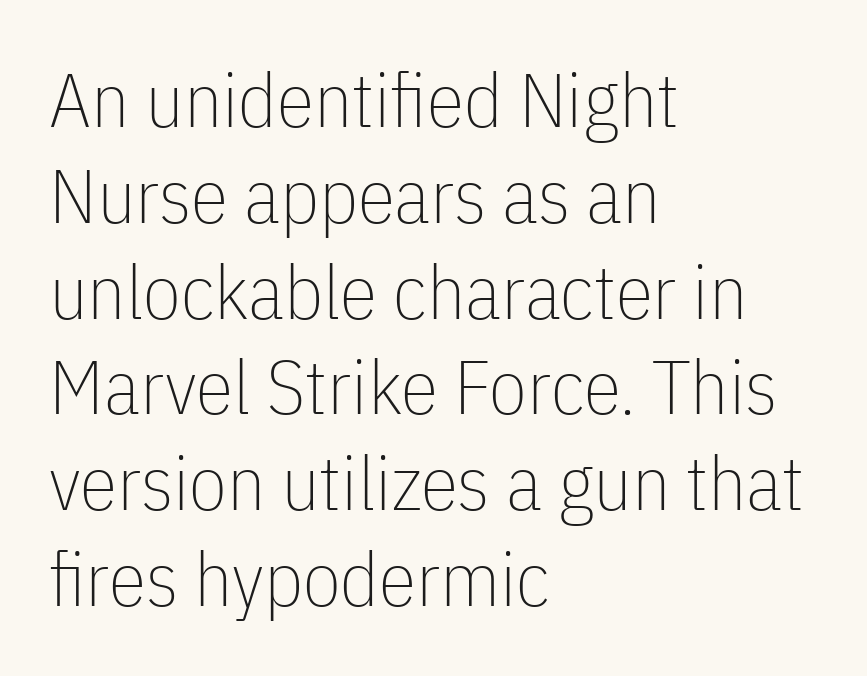
Designer's note — italics off, roman on. Looks like regular typesetting: each glyph gets only the width it needs. No heavy texture on the line: the type isn't bold. Letters rest on an invisible, unmarked baseline. Honestly, the row spacing looks completely unremarkable.
